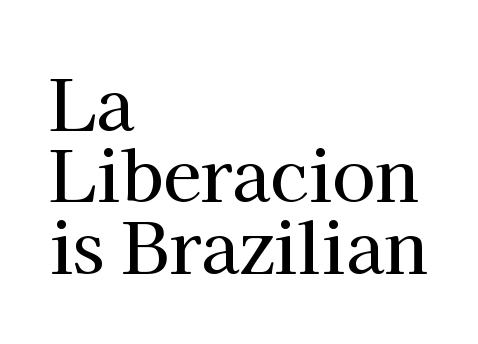
The image shows 70 px serif type, upright; set left-aligned, tight line spacing (1.02x), normal letter spacing, not underlined; high stroke contrast and a medium x-height.
